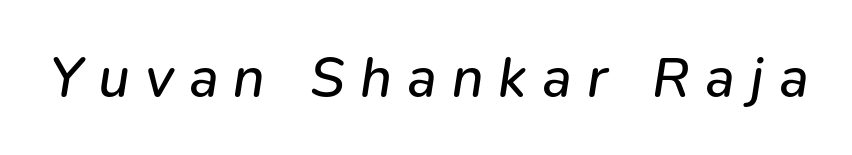
Q: Is the text bold? A: No.
Q: Is the text italic (slanted)? A: Yes, it leans right by about 9 degrees.
Q: Is the text underlined? A: No.
Q: Is the spacing between letters normal or unusually wide? A: Unusually wide.
Q: Width (condensed, normal, or wide)? A: Normal.
Q: Stroke contrast? A: Low.
Q: x-height? A: Medium.
Q: Monospaced? A: No.
